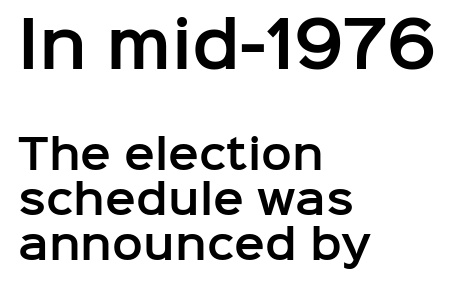
{"serif": "no", "italic": "no", "width": "normal", "stroke_contrast": "low", "x_height": "medium", "monospaced": "no", "underline": "no", "align": "left", "line_spacing": "tight", "line_spacing_ratio": 1.1, "letter_spacing": "normal", "letter_spacing_em": 0.0, "larger_block": "first", "size_ratio": 1.51, "glyph_px": 62}
